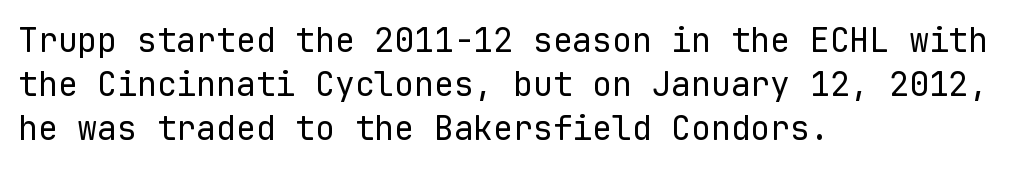
Caption: standard tracking, unaltered. Letterform terminals end flat and unadorned throughout the passage. The rag falls on the right side of this text block. The foot of each line stays bare and open. Monospaced: the letters line up in strict vertical columns. The line-height multiplier appears to be the usual default.
